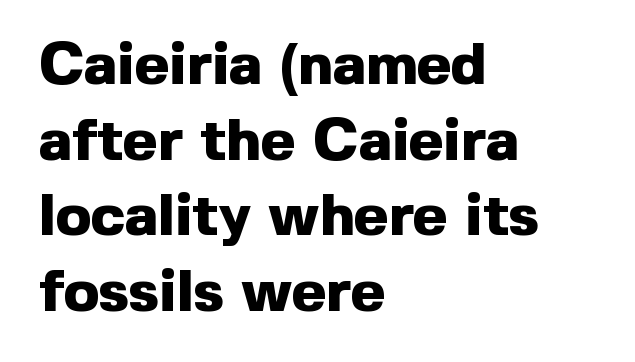
{"serif": "no", "italic": "no", "bold": "yes", "weight": "heavy", "width": "normal", "x_height": "medium", "monospaced": "no", "underline": "no", "align": "left", "line_spacing": "normal", "line_spacing_ratio": 1.28, "letter_spacing": "normal", "letter_spacing_em": 0.0, "glyph_px": 59}
